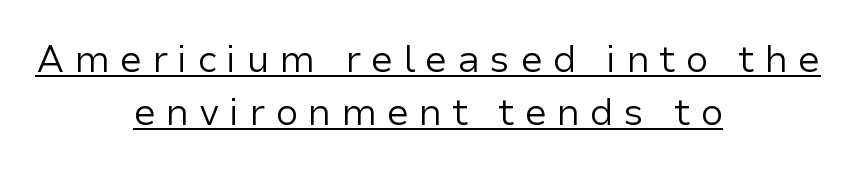
Regarding serifs, this sample does without them. A normal amount of white space separates one row of letters from the next. On a weight scale, this lands at 450 or below. These lines have a slow, spaced-out rhythm from letter to letter. Both edges are ragged and mirror each other, which tells us the setting is centered.
